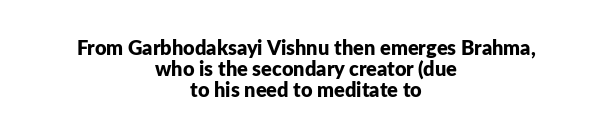
Q: Is the text bold? A: Yes.
Q: Is the text italic (slanted)? A: No, it is upright.
Q: Is the text underlined? A: No.
Q: How is the paragraph aligned? A: Centered.
Q: Is the spacing between letters normal or unusually wide? A: Normal.
Q: Is the spacing between lines tight, normal or loose? A: Tight.
